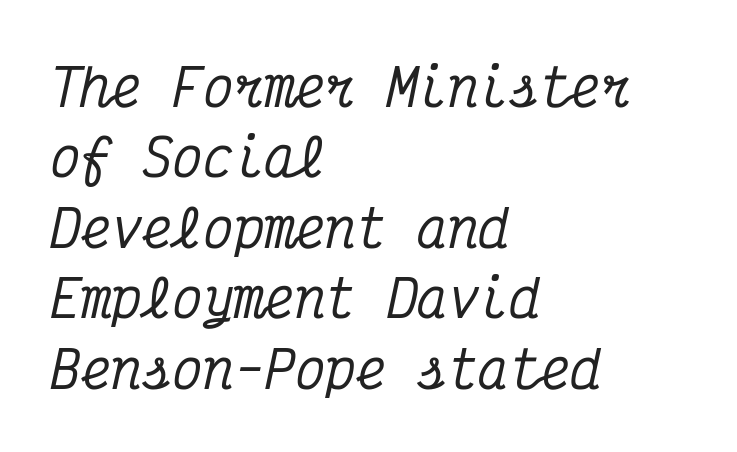
Which margin do the lines hug? The left one — the right edge is uneven. Here the glyphs are tracked normally, forming tight word shapes. Unmarked baselines from the first word to the last. Small tapered or slab feet sit at the stroke ends, so this counts as serif. These lines were composed using italics. Monospaced: the letters line up in strict vertical columns.
